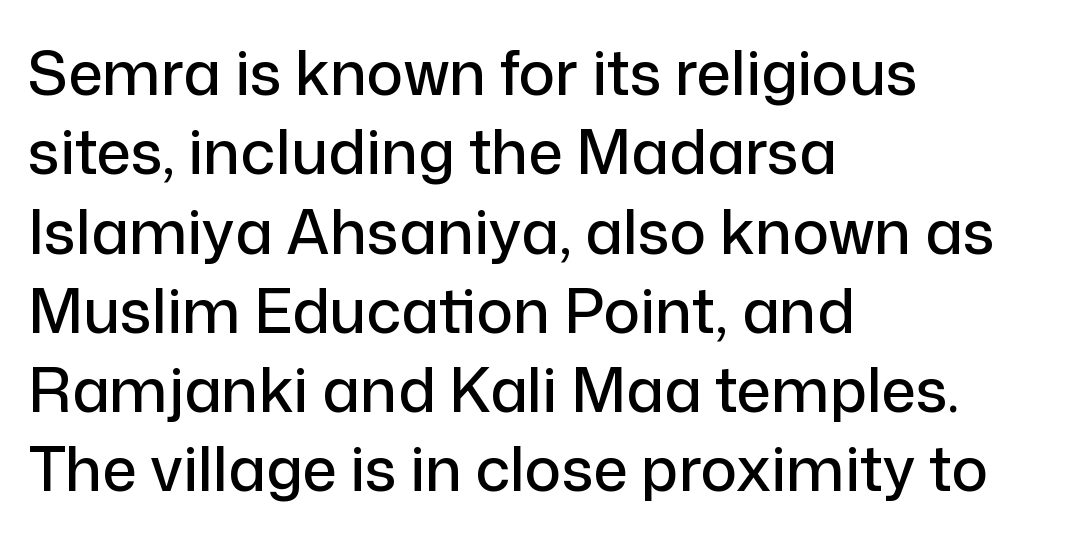
Q: Is the text italic (slanted)? A: No, it is upright.
Q: Is the typeface a serif or a sans-serif typeface? A: Sans-serif.
Q: Is the text underlined? A: No.
Q: How is the paragraph aligned? A: Left-aligned.
Q: Is the spacing between letters normal or unusually wide? A: Normal.
Q: Is the spacing between lines tight, normal or loose? A: Normal.
Q: Width (condensed, normal, or wide)? A: Normal.
Q: Stroke contrast? A: Low.
Q: x-height? A: Medium.
Q: Monospaced? A: No.
